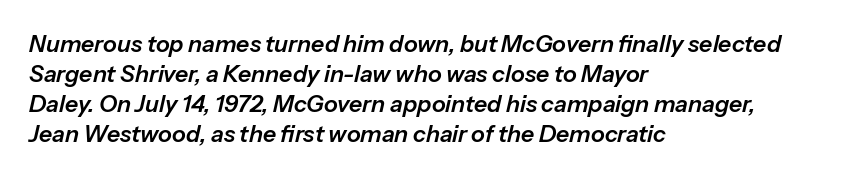
These lines were composed using italics. Leftover space on each line is placed entirely after the last word. Rows of type keep a routine distance in the vertical direction. Plain, unruled lines of type.
